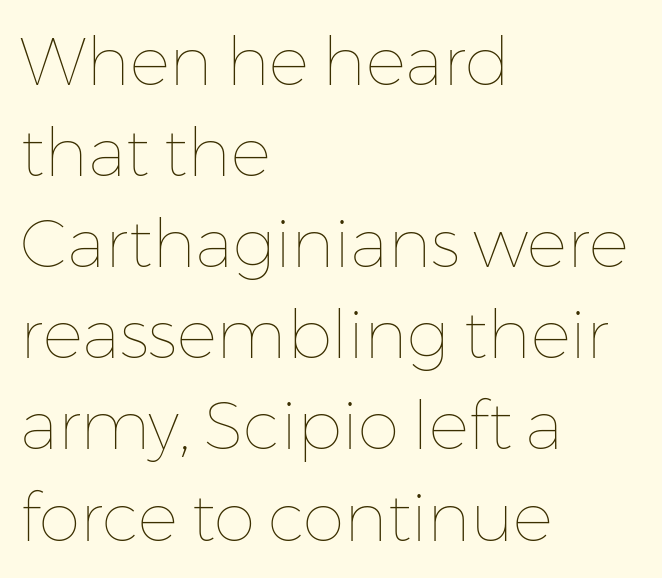
Q: Is the text bold? A: No.
Q: Is the text italic (slanted)? A: No, it is upright.
Q: Is the text underlined? A: No.
Q: How is the paragraph aligned? A: Left-aligned.
Q: Is the spacing between letters normal or unusually wide? A: Normal.
Q: Is the spacing between lines tight, normal or loose? A: Normal.
Q: Width (condensed, normal, or wide)? A: Normal.
Q: Stroke contrast? A: Low.
Q: x-height? A: Medium.
Q: Monospaced? A: No.
